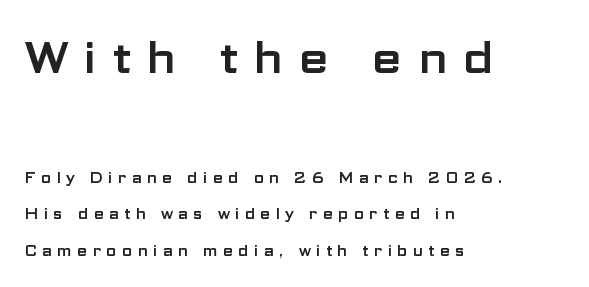
{"serif": "no", "italic": "no", "width": "wide", "stroke_contrast": "low", "x_height": "medium", "monospaced": "no", "underline": "no", "align": "left", "line_spacing": "loose", "line_spacing_ratio": 2.41, "letter_spacing": "wide", "letter_spacing_em": 0.34, "larger_block": "first", "size_ratio": 2.93, "glyph_px": 44}
